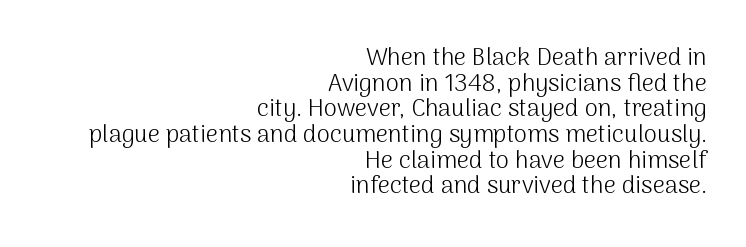
{"italic": "no", "bold": "no", "underline": "no", "align": "right", "line_spacing": "tight", "line_spacing_ratio": 1.07, "letter_spacing": "normal", "letter_spacing_em": 0.0, "glyph_px": 24}
